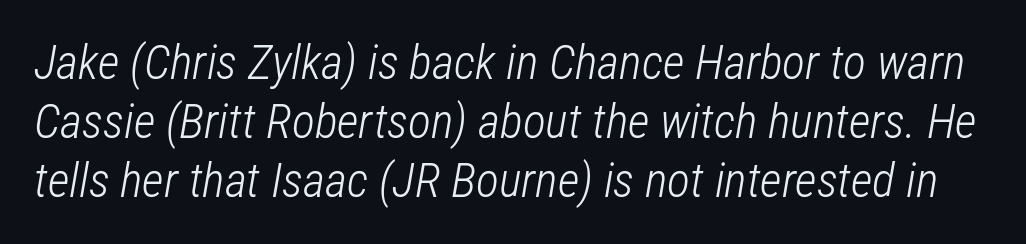
The image shows 48 px light, condensed type, italic (leaning right); set line spacing 1.23x, normal letter spacing, not underlined; low stroke contrast and a medium x-height.
